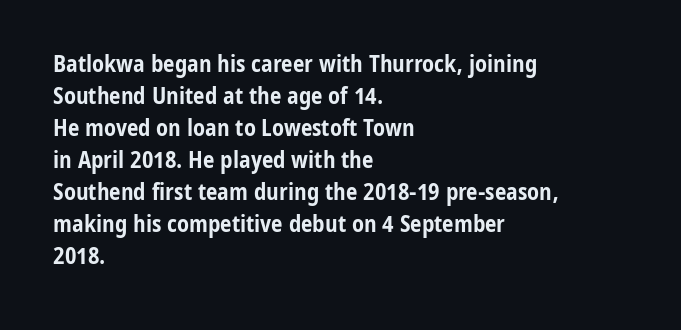
Compared with typical paragraphs, the rows here are spaced about the same. In terms of posture, this sample is upright. You'd pick this weight for a headline — it's a proper bold. Typeset ragged right — the left edge is the straight one.
